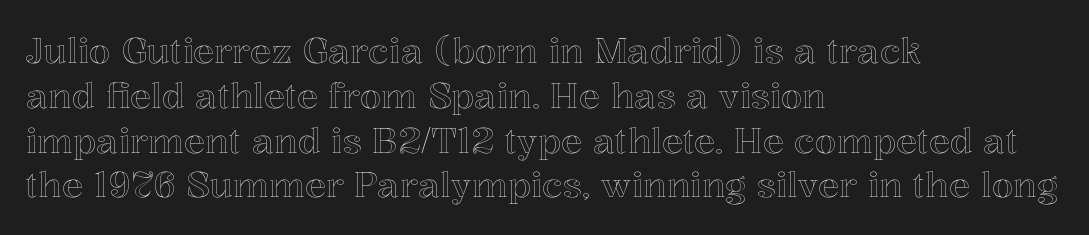
Summary of vertical rhythm: regular, with standard interline spacing. The area under the type is left untouched. These lines were composed using upright roman letters. Here the designer chose a conventional face with non-uniform glyph widths.
